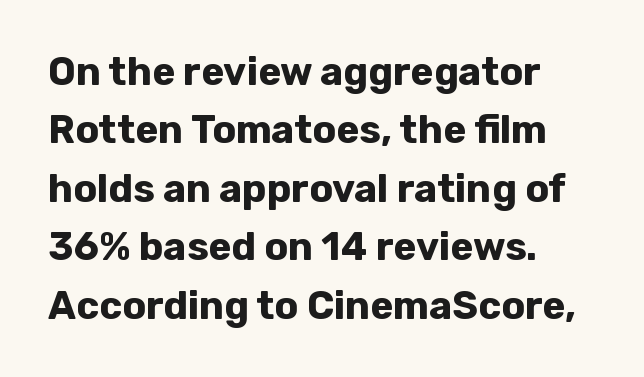
The image shows 39 px bold sans-serif type, upright; set left-aligned, normal line spacing (1.5x), normal letter spacing, not underlined; low stroke contrast and a medium x-height.
